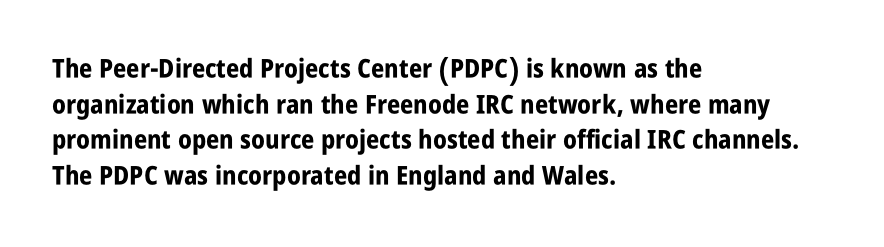
Q: Is the text bold? A: Yes.
Q: Is the text italic (slanted)? A: No, it is upright.
Q: Is the text underlined? A: No.
Q: How is the paragraph aligned? A: Left-aligned.
Q: Is the spacing between letters normal or unusually wide? A: Normal.
Q: Is the spacing between lines tight, normal or loose? A: Normal.
